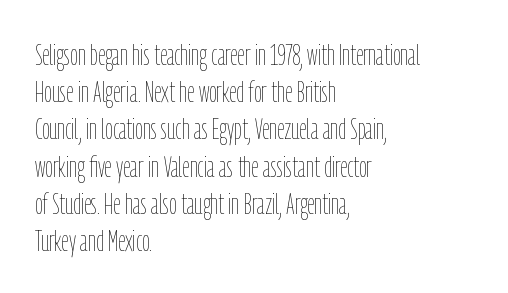
{"italic": "no", "bold": "no", "weight": "thin", "width": "condensed", "stroke_contrast": "low", "x_height": "medium", "monospaced": "no", "underline": "no", "align": "left", "line_spacing_ratio": 1.24, "letter_spacing": "normal", "letter_spacing_em": 0.0, "glyph_px": 30}
